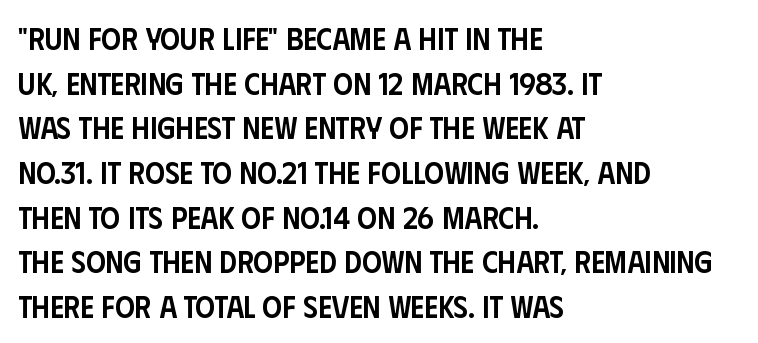
{"serif": "no", "italic": "no", "bold": "semi", "weight": "semibold", "width": "condensed", "stroke_contrast": "low", "x_height": "large", "monospaced": "no", "underline": "no", "align": "left", "line_spacing": "normal", "line_spacing_ratio": 1.44, "letter_spacing": "normal", "letter_spacing_em": 0.0, "glyph_px": 31}
